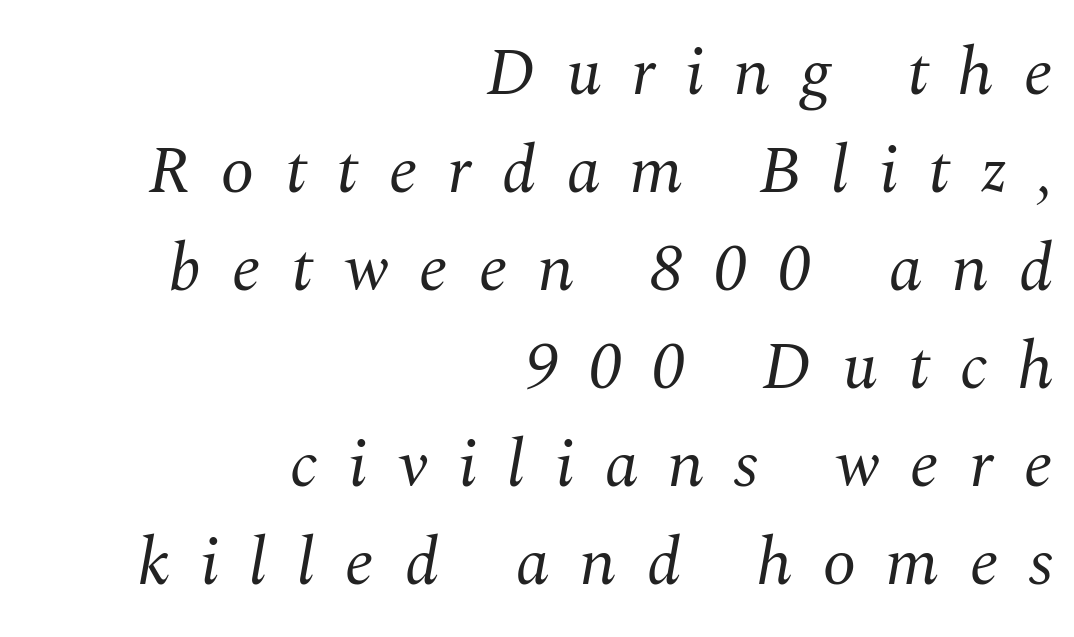
{"serif": "yes", "italic": "yes", "lean": "right", "slant_degrees": 10, "bold": "no", "weight": "regular", "width": "normal", "stroke_contrast": "medium", "x_height": "medium", "monospaced": "no", "underline": "no", "align": "right", "line_spacing": "normal", "line_spacing_ratio": 1.44, "letter_spacing": "wide", "letter_spacing_em": 0.44, "glyph_px": 68}
